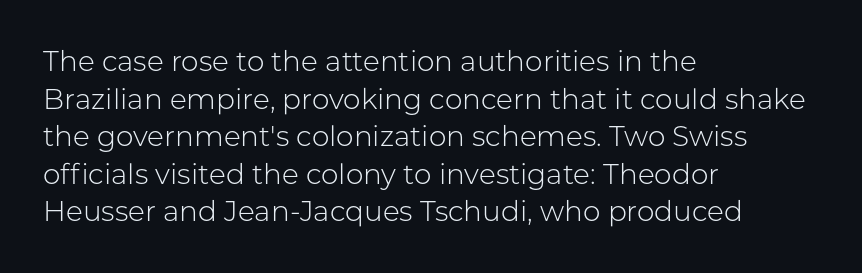
Q: Is the text bold? A: No.
Q: Is the text italic (slanted)? A: No, it is upright.
Q: Is the typeface a serif or a sans-serif typeface? A: Sans-serif.
Q: Is the text underlined? A: No.
Q: How is the paragraph aligned? A: Left-aligned.
Q: Is the spacing between letters normal or unusually wide? A: Normal.
Q: Is the spacing between lines tight, normal or loose? A: Normal.
Q: Width (condensed, normal, or wide)? A: Normal.
Q: Stroke contrast? A: Low.
Q: x-height? A: Medium.
Q: Monospaced? A: No.
